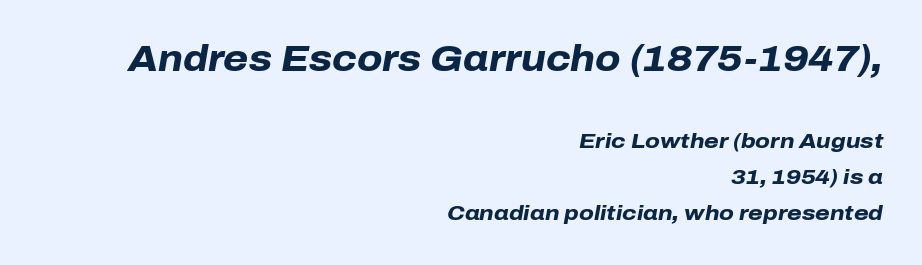
{"italic": "yes", "lean": "right", "slant_degrees": 10, "bold": "yes", "weight": "heavy", "width": "normal", "stroke_contrast": "low", "x_height": "medium", "monospaced": "no", "underline": "no", "align": "right", "line_spacing_ratio": 1.71, "letter_spacing": "normal", "letter_spacing_em": 0.0, "larger_block": "first", "size_ratio": 1.71, "glyph_px": 36}
